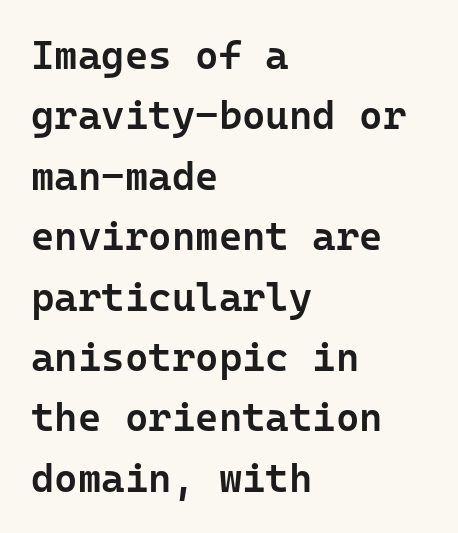
Q: Is the text bold? A: Semi-bold.
Q: Is the text italic (slanted)? A: No, it is upright.
Q: Is the typeface a serif or a sans-serif typeface? A: Sans-serif.
Q: Is the text underlined? A: No.
Q: How is the paragraph aligned? A: Left-aligned.
Q: Is the spacing between letters normal or unusually wide? A: Normal.
Q: Is the spacing between lines tight, normal or loose? A: Normal.
Q: Width (condensed, normal, or wide)? A: Normal.
Q: Stroke contrast? A: Low.
Q: x-height? A: Medium.
